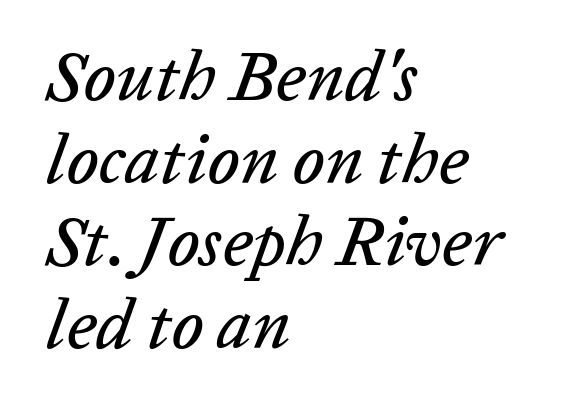
The image shows 70 px text type, italic (leaning right); set left-aligned, line spacing 1.18x, normal letter spacing, not underlined; low stroke contrast and a medium x-height.
